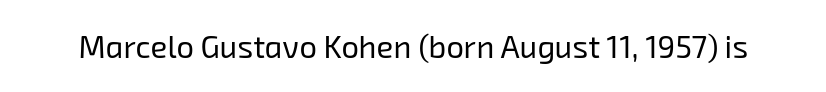
Q: Is the text bold? A: No.
Q: Is the typeface a serif or a sans-serif typeface? A: Sans-serif.
Q: Is the text underlined? A: No.
Q: Is the spacing between letters normal or unusually wide? A: Normal.
Q: Width (condensed, normal, or wide)? A: Normal.
Q: Stroke contrast? A: Low.
Q: x-height? A: Medium.
Q: Monospaced? A: No.
